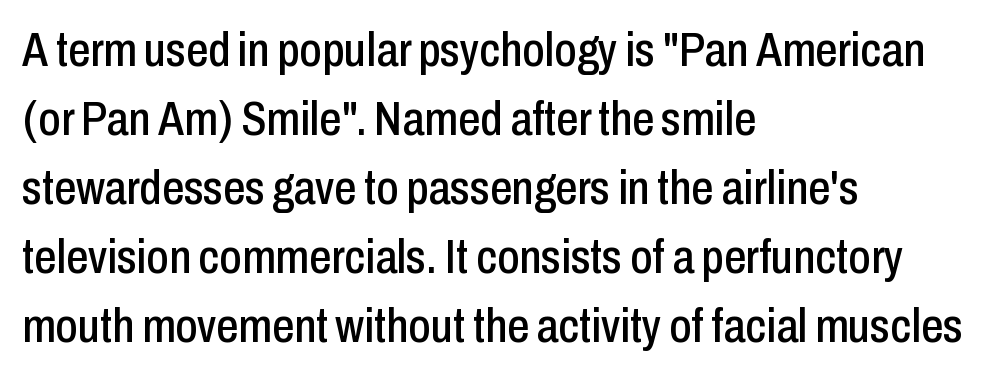
{"serif": "no", "italic": "no", "width": "condensed", "stroke_contrast": "low", "x_height": "medium", "monospaced": "no", "underline": "no", "align": "left", "line_spacing": "normal", "line_spacing_ratio": 1.41, "letter_spacing": "normal", "letter_spacing_em": 0.0, "glyph_px": 49}
